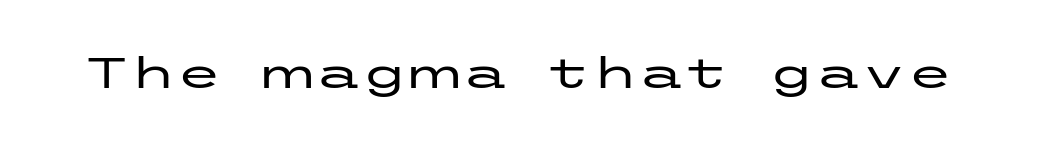
{"serif": "no", "italic": "no", "width": "wide", "stroke_contrast": "low", "x_height": "medium", "underline": "no", "letter_spacing": "normal", "letter_spacing_em": 0.0, "glyph_px": 42}
